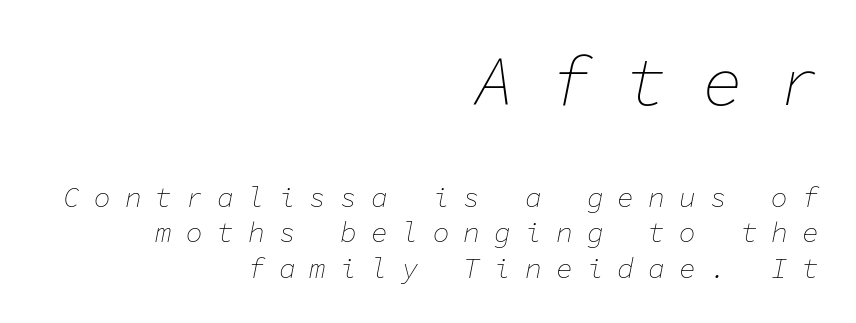
Q: Is the text bold? A: No.
Q: Is the text italic (slanted)? A: Yes, it leans right by about 11 degrees.
Q: Is the text underlined? A: No.
Q: How is the paragraph aligned? A: Right-aligned.
Q: Is the spacing between letters normal or unusually wide? A: Unusually wide.
Q: Is the spacing between lines tight, normal or loose? A: Normal.
Q: Which block of text is set in a larger size, the first (top) or the second (bottom)? A: The first (top) one.
Q: Width (condensed, normal, or wide)? A: Normal.
Q: Stroke contrast? A: Low.
Q: x-height? A: Medium.
Q: Monospaced? A: Yes.
